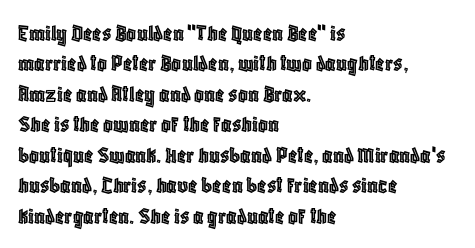
{"italic": "no", "underline": "no", "align": "left", "line_spacing": "normal", "line_spacing_ratio": 1.27, "letter_spacing": "normal", "letter_spacing_em": 0.0, "glyph_px": 24}
